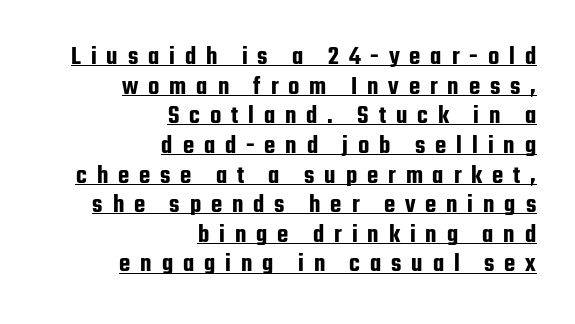
The vertical gap from one line to the next is small. No italicization has been applied; the sample stays upright. Horizontal alignment here is rightward, an uncommon choice for prose. Like a heading marked for emphasis, these lines bear an underscore.
